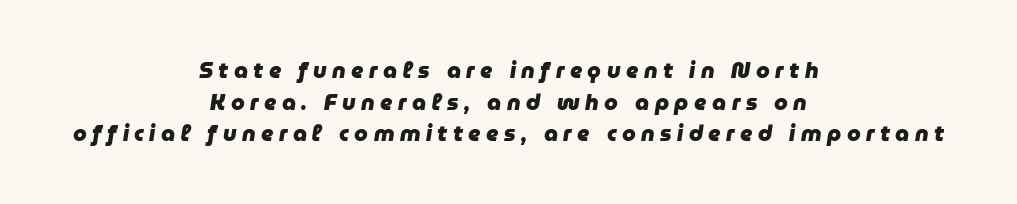
{"italic": "yes", "lean": "right", "slant_degrees": 9, "bold": "yes", "underline": "no", "align": "center", "line_spacing": "normal", "line_spacing_ratio": 1.44, "letter_spacing": "wide", "letter_spacing_em": 0.25, "glyph_px": 22}
